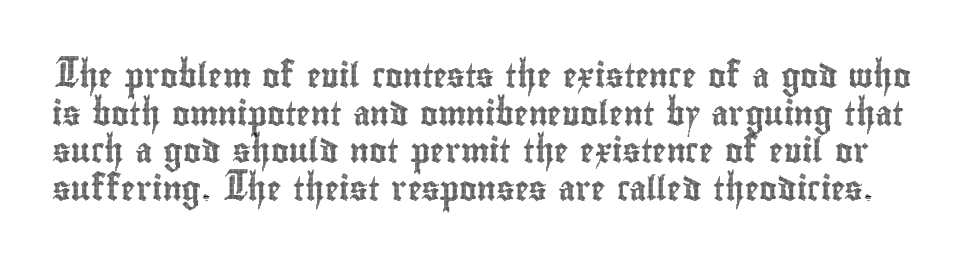
The image shows 24 px text type, upright; set normal line spacing (1.57x), normal letter spacing, not underlined.
